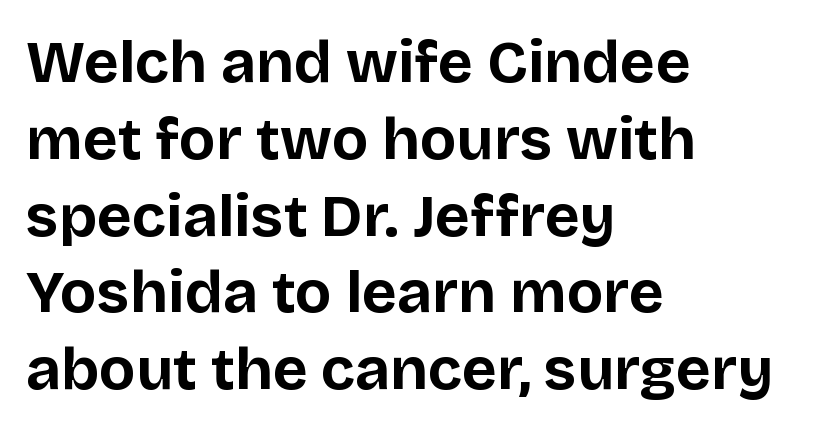
The image shows 60 px bold sans-serif type, upright; set left-aligned, normal line spacing (1.28x), normal letter spacing, not underlined; low stroke contrast and a large x-height.
